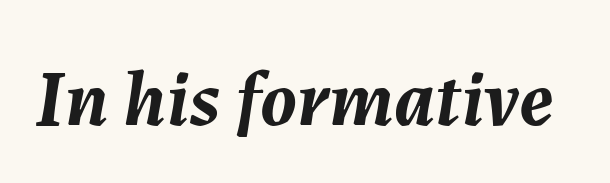
{"italic": "yes", "lean": "right", "slant_degrees": 7, "bold": "yes", "weight": "semibold", "width": "normal", "stroke_contrast": "medium", "x_height": "medium", "monospaced": "no", "underline": "no", "letter_spacing": "normal", "letter_spacing_em": 0.0, "glyph_px": 79}
